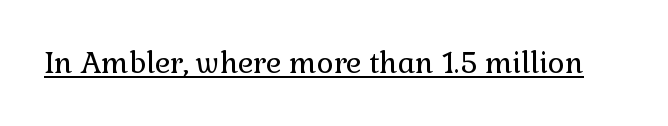
Q: Is the text bold? A: No.
Q: Is the text italic (slanted)? A: No, it is upright.
Q: Is the typeface a serif or a sans-serif typeface? A: Serif.
Q: Is the text underlined? A: Yes.
Q: Is the spacing between letters normal or unusually wide? A: Normal.
Q: Width (condensed, normal, or wide)? A: Normal.
Q: Stroke contrast? A: Low.
Q: x-height? A: Medium.
Q: Monospaced? A: No.
